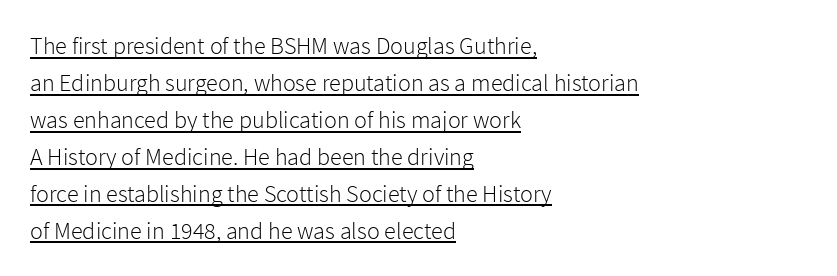
{"italic": "no", "bold": "no", "underline": "yes", "align": "left", "line_spacing": "normal", "line_spacing_ratio": 1.54, "letter_spacing": "normal", "letter_spacing_em": 0.0, "glyph_px": 24}
